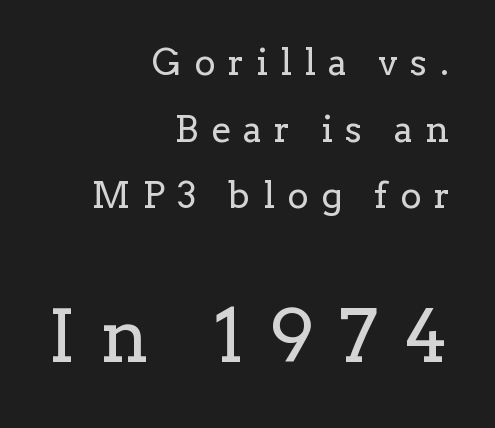
The image shows 73 px regular-weight serif type, upright; set right-aligned, line spacing 1.85x, unusually wide letter spacing (+0.35 em), not underlined; the second (bottom) block is 2.03x larger; low stroke contrast and a medium x-height.
